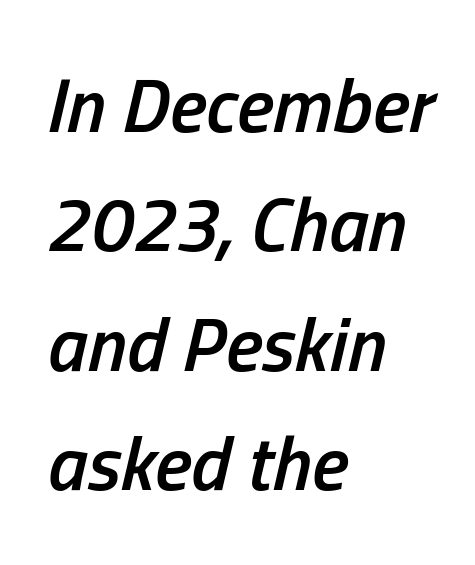
On the weight axis this lands at semibold, roughly 600. In terms of posture, this sample is oblique. The letters sit at their default tracking, neither squeezed nor spread. Whoever set this chose a conventional vertical rhythm.
